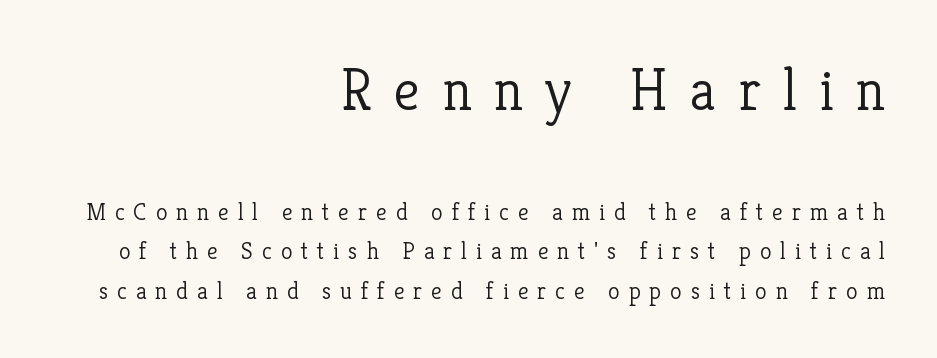
{"serif": "yes", "italic": "no", "bold": "no", "weight": "light", "width": "normal", "stroke_contrast": "low", "x_height": "medium", "monospaced": "no", "underline": "no", "align": "right", "line_spacing": "normal", "line_spacing_ratio": 1.64, "letter_spacing": "wide", "letter_spacing_em": 0.37, "larger_block": "first", "size_ratio": 2.46, "glyph_px": 59}
